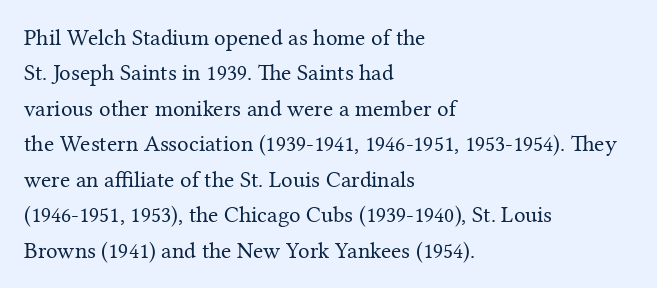
The face looks like a standard text weight, possibly lighter. Vertical strokes here are truly vertical. These lines keep a tight, regular rhythm from letter to letter. Leading matches the norm, producing a regular column. Left-aligned paragraph, ragged on the right. The space directly below the letters is spotless.
